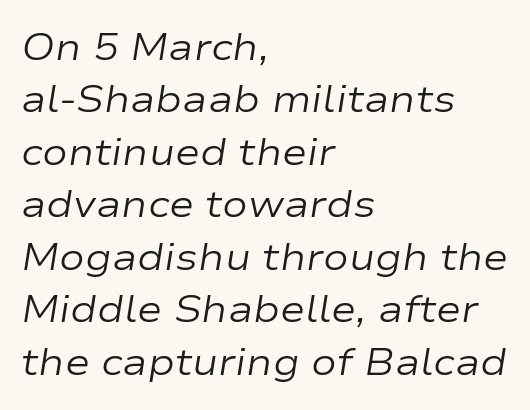
Q: Is the text bold? A: No.
Q: Is the text italic (slanted)? A: Yes, it leans right by about 9 degrees.
Q: Is the text underlined? A: No.
Q: How is the paragraph aligned? A: Left-aligned.
Q: Is the spacing between letters normal or unusually wide? A: Normal.
Q: Is the spacing between lines tight, normal or loose? A: Normal.
Q: Width (condensed, normal, or wide)? A: Wide.
Q: Stroke contrast? A: Low.
Q: x-height? A: Medium.
Q: Monospaced? A: No.
